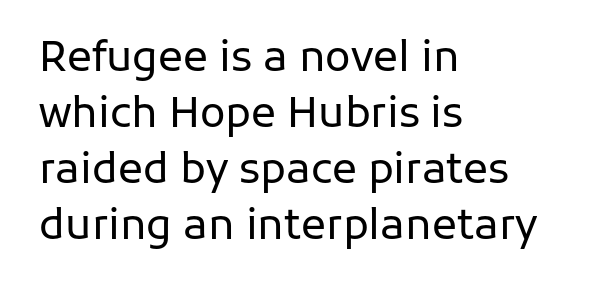
{"serif": "no", "italic": "no", "bold": "no", "weight": "regular", "width": "normal", "stroke_contrast": "low", "x_height": "medium", "monospaced": "no", "underline": "no", "align": "left", "line_spacing": "normal", "line_spacing_ratio": 1.33, "letter_spacing": "normal", "letter_spacing_em": 0.0, "glyph_px": 42}
